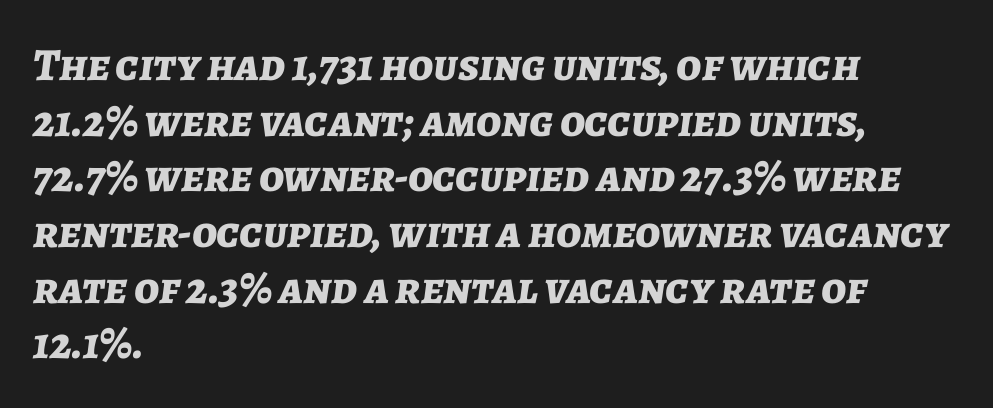
{"italic": "yes", "lean": "right", "slant_degrees": 7, "bold": "yes", "weight": "bold", "width": "normal", "stroke_contrast": "low", "x_height": "medium", "monospaced": "no", "underline": "no", "align": "left", "line_spacing_ratio": 1.21, "letter_spacing": "normal", "letter_spacing_em": 0.0, "glyph_px": 46}
